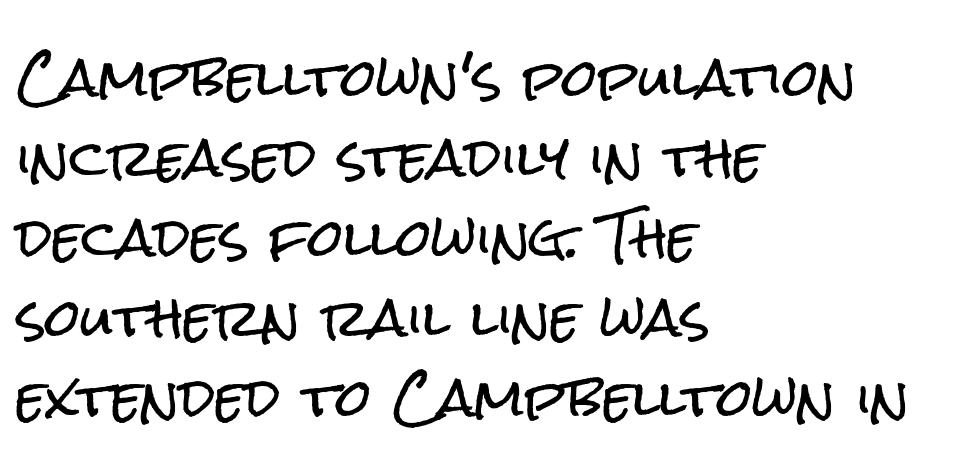
The image shows 51 px condensed sans-serif type, upright; set left-aligned, normal line spacing (1.57x), normal letter spacing, not underlined; low stroke contrast and a medium x-height.
